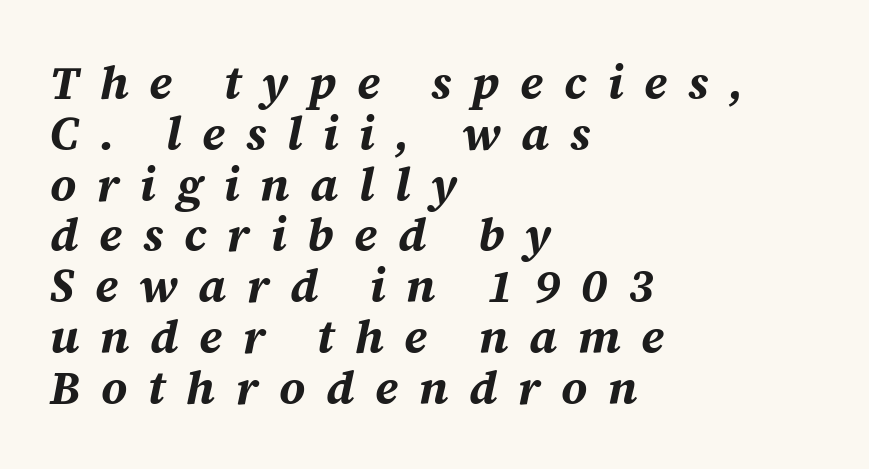
{"italic": "yes", "lean": "right", "slant_degrees": 12, "bold": "yes", "weight": "bold", "width": "normal", "stroke_contrast": "medium", "x_height": "medium", "monospaced": "no", "underline": "no", "align": "left", "line_spacing": "tight", "line_spacing_ratio": 1.08, "letter_spacing": "wide", "letter_spacing_em": 0.44, "glyph_px": 47}
